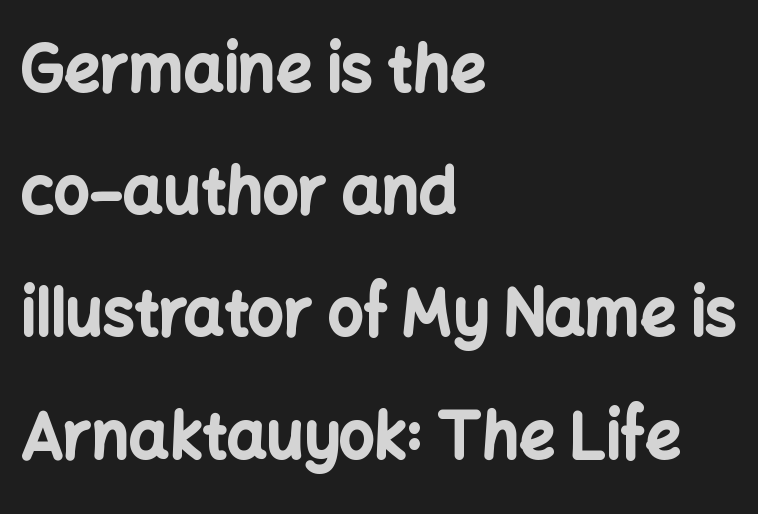
{"serif": "no", "italic": "no", "bold": "yes", "weight": "bold", "width": "normal", "stroke_contrast": "low", "x_height": "medium", "monospaced": "no", "underline": "no", "align": "left", "line_spacing": "loose", "line_spacing_ratio": 1.94, "letter_spacing": "normal", "letter_spacing_em": 0.0, "glyph_px": 63}
